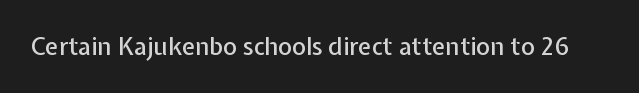
{"italic": "no", "underline": "no", "letter_spacing": "normal", "letter_spacing_em": 0.0, "glyph_px": 24}
